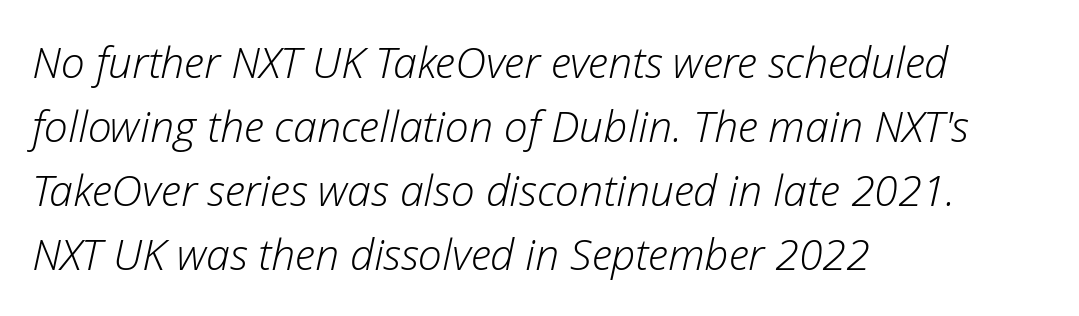
Q: Is the text bold? A: No.
Q: Is the text italic (slanted)? A: Yes, it leans right by about 12 degrees.
Q: Is the text underlined? A: No.
Q: How is the paragraph aligned? A: Left-aligned.
Q: Is the spacing between letters normal or unusually wide? A: Normal.
Q: Is the spacing between lines tight, normal or loose? A: Normal.
Q: Width (condensed, normal, or wide)? A: Normal.
Q: Stroke contrast? A: Low.
Q: x-height? A: Medium.
Q: Monospaced? A: No.
